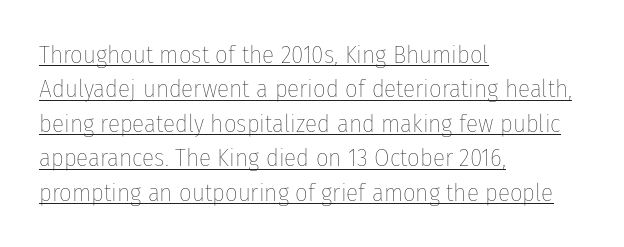
Here the glyphs are tracked normally, forming tight word shapes. Do the letters lean? They stand straight. This rendering uses left alignment, leaving the right contour irregular. Underlined type. Leading matches the norm, producing a regular column. The cut favours lightness, reaching ordinary text weight at its darkest.
